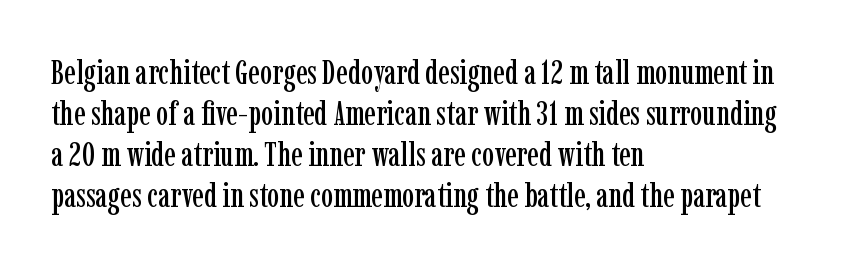
{"serif": "yes", "italic": "no", "width": "condensed", "stroke_contrast": "low", "x_height": "medium", "monospaced": "no", "underline": "no", "align": "left", "line_spacing_ratio": 1.21, "letter_spacing": "normal", "letter_spacing_em": 0.0, "glyph_px": 34}
